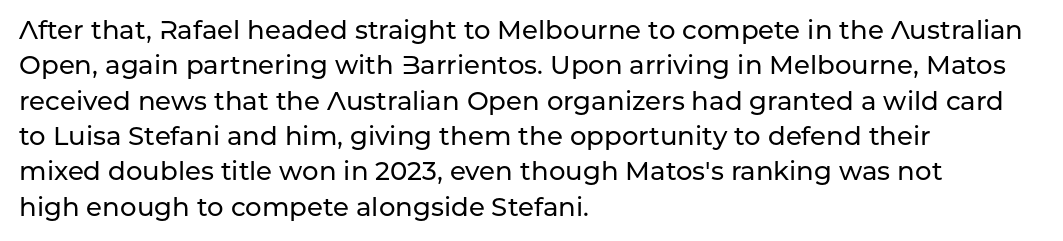
Q: Is the text italic (slanted)? A: No, it is upright.
Q: Is the text underlined? A: No.
Q: How is the paragraph aligned? A: Left-aligned.
Q: Is the spacing between letters normal or unusually wide? A: Normal.
Q: Is the spacing between lines tight, normal or loose? A: Normal.
